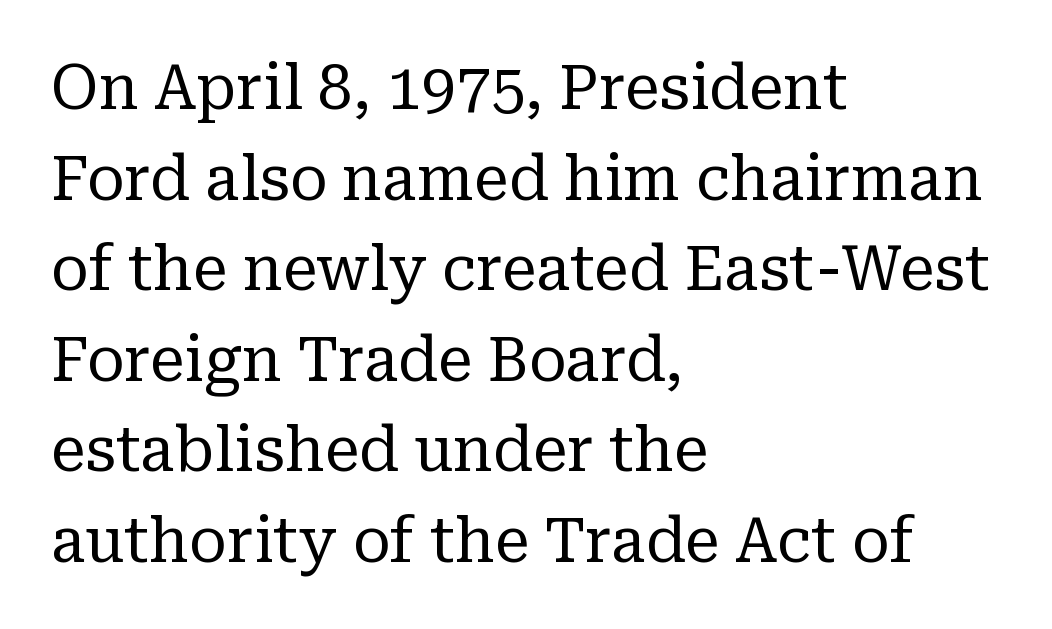
Character widths vary here, with narrow letters taking less room than wide ones. No word sits above an underline. This block has exactly the height ordinary leading produces. Notice how the stems are strictly vertical — no italics here. Visually the block forms a straight wall on the left and a jagged coastline on the right. These lines are composed in type with serifs.
